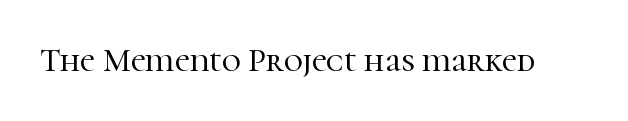
{"serif": "yes", "italic": "no", "width": "normal", "stroke_contrast": "high", "x_height": "medium", "monospaced": "no", "underline": "no", "letter_spacing": "normal", "letter_spacing_em": 0.0, "glyph_px": 33}
